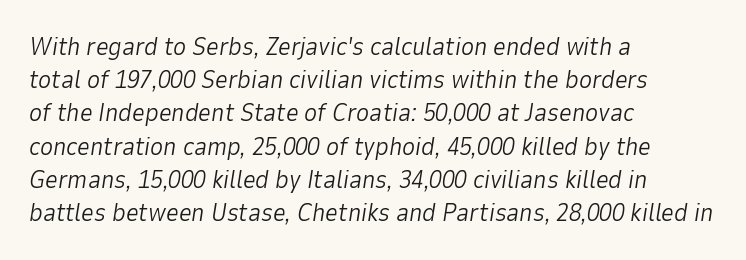
Q: Is the text bold? A: No.
Q: Is the text italic (slanted)? A: Yes, it leans right by about 9 degrees.
Q: Is the text underlined? A: No.
Q: How is the paragraph aligned? A: Left-aligned.
Q: Is the spacing between letters normal or unusually wide? A: Normal.
Q: Is the spacing between lines tight, normal or loose? A: Normal.
